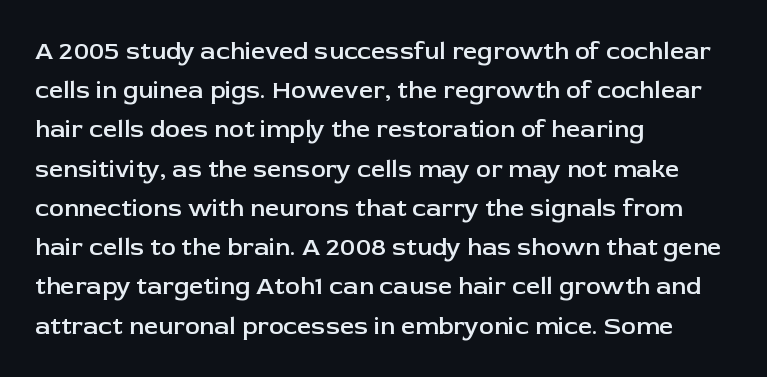
Q: Is the text bold? A: Semi-bold.
Q: Is the text italic (slanted)? A: No, it is upright.
Q: Is the text underlined? A: No.
Q: How is the paragraph aligned? A: Left-aligned.
Q: Is the spacing between letters normal or unusually wide? A: Normal.
Q: Is the spacing between lines tight, normal or loose? A: Normal.
